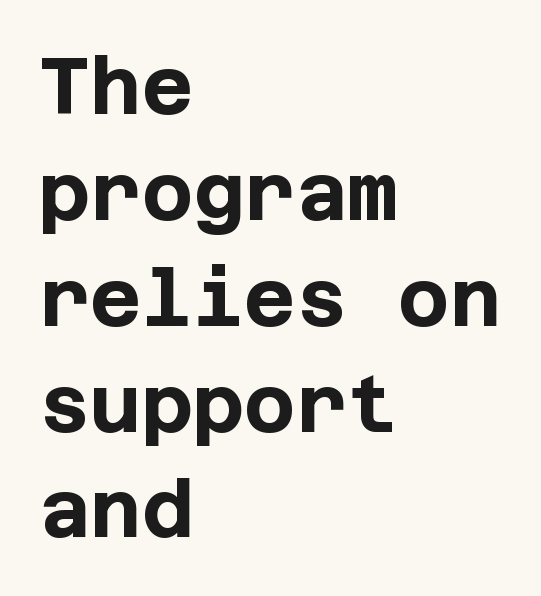
{"serif": "no", "italic": "no", "bold": "yes", "weight": "bold", "width": "normal", "stroke_contrast": "low", "x_height": "large", "underline": "no", "align": "left", "line_spacing": "normal", "line_spacing_ratio": 1.34, "letter_spacing": "normal", "letter_spacing_em": 0.0, "glyph_px": 79}
